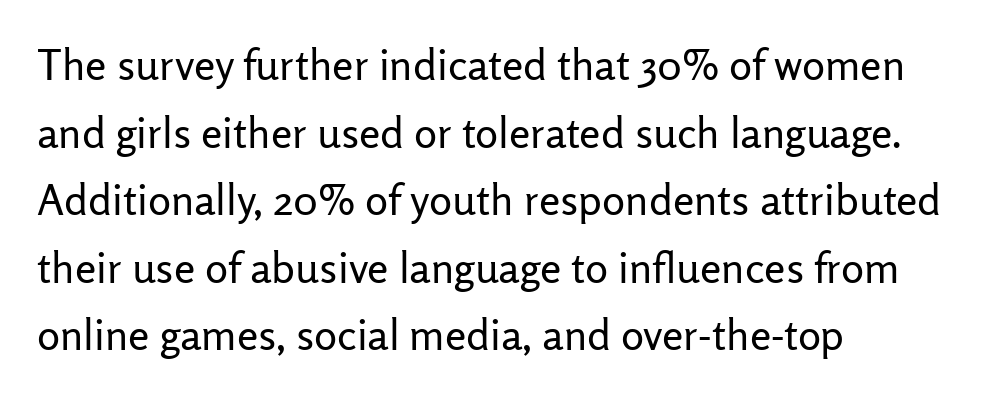
The image shows 43 px regular-weight sans-serif type, upright; set left-aligned, normal line spacing (1.57x), normal letter spacing, not underlined; low stroke contrast and a medium x-height.
